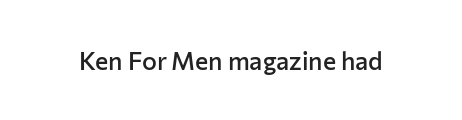
{"italic": "no", "bold": "semi", "underline": "no", "letter_spacing": "normal", "letter_spacing_em": 0.0, "glyph_px": 25}
